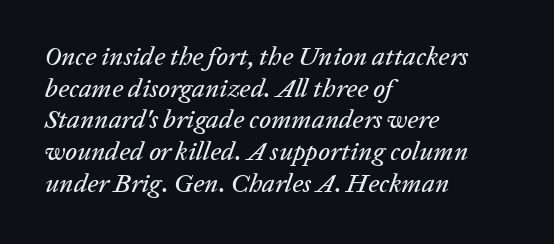
Q: Is the text italic (slanted)? A: Yes, it leans right by about 20 degrees.
Q: Is the text underlined? A: No.
Q: How is the paragraph aligned? A: Left-aligned.
Q: Is the spacing between letters normal or unusually wide? A: Normal.
